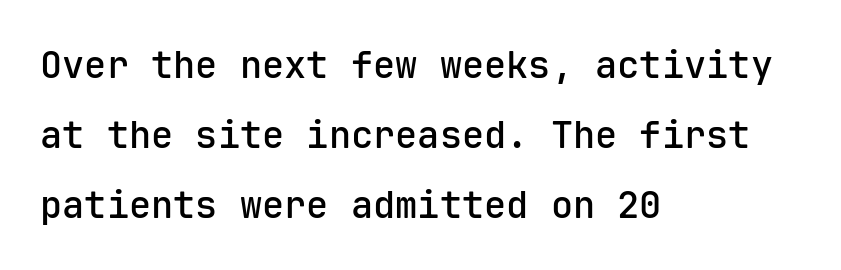
{"serif": "no", "italic": "no", "bold": "semi", "weight": "semibold", "width": "normal", "stroke_contrast": "low", "x_height": "medium", "monospaced": "yes", "underline": "no", "align": "left", "line_spacing_ratio": 1.89, "letter_spacing": "normal", "letter_spacing_em": 0.0, "glyph_px": 37}
